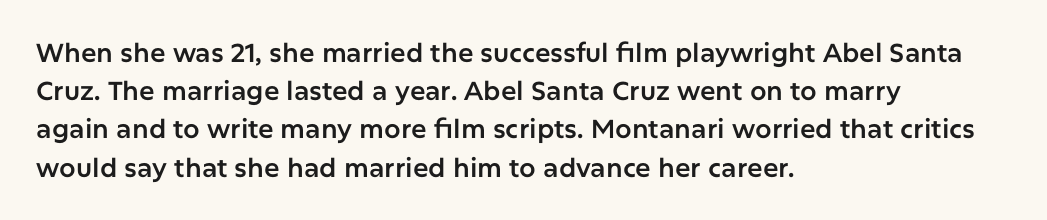
The image shows 26 px text type, upright; set left-aligned, normal line spacing (1.47x), normal letter spacing, not underlined.
